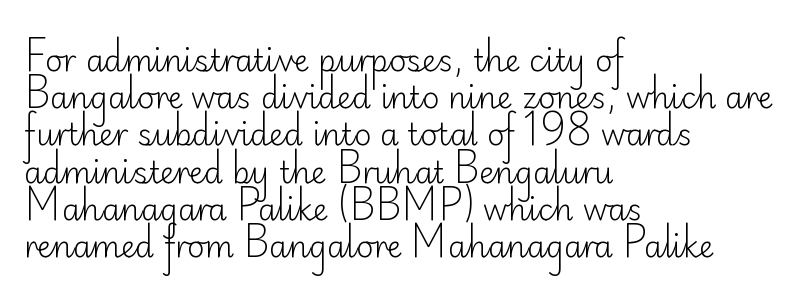
No extra tracking has been applied to these lines. Designer's note — italics off, roman on. Words float on clear page, feet unadorned. Typographically, this falls in the sans-serif category. Typeset ragged right — the left edge is the straight one. Each stroke keeps to a modest, everyday thickness or less.
